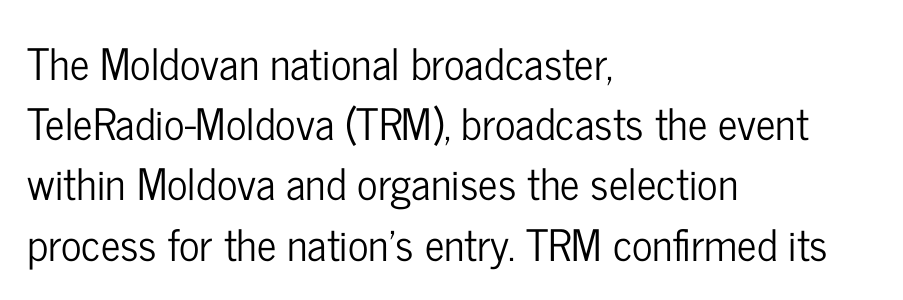
Q: Is the text italic (slanted)? A: No, it is upright.
Q: Is the typeface a serif or a sans-serif typeface? A: Sans-serif.
Q: Is the text underlined? A: No.
Q: How is the paragraph aligned? A: Left-aligned.
Q: Is the spacing between letters normal or unusually wide? A: Normal.
Q: Is the spacing between lines tight, normal or loose? A: Normal.
Q: Width (condensed, normal, or wide)? A: Condensed.
Q: Stroke contrast? A: Low.
Q: x-height? A: Medium.
Q: Monospaced? A: No.
